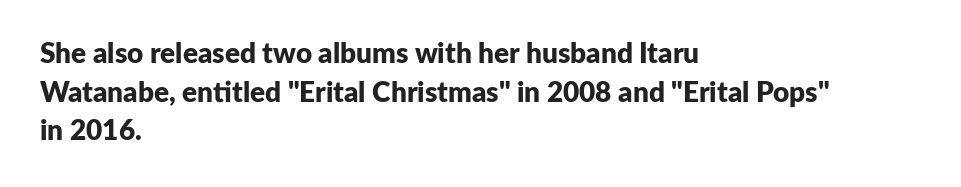
{"serif": "no", "italic": "no", "bold": "yes", "weight": "bold", "width": "normal", "stroke_contrast": "low", "x_height": "medium", "monospaced": "no", "underline": "no", "align": "left", "line_spacing": "normal", "line_spacing_ratio": 1.38, "letter_spacing": "normal", "letter_spacing_em": 0.0, "glyph_px": 28}
